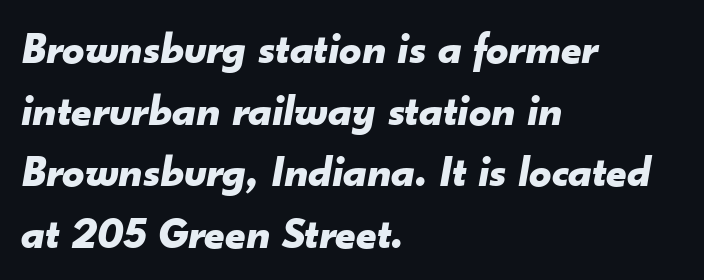
The passage shown is typed in a proportional face where columns would drift. Is the block centered? No — it sits flush against the left margin. Compared with typical body copy, the letter spacing here is the same. The rendering uses a bold face; every stroke is thick and dark. The specimen reads as italic at a glance.
